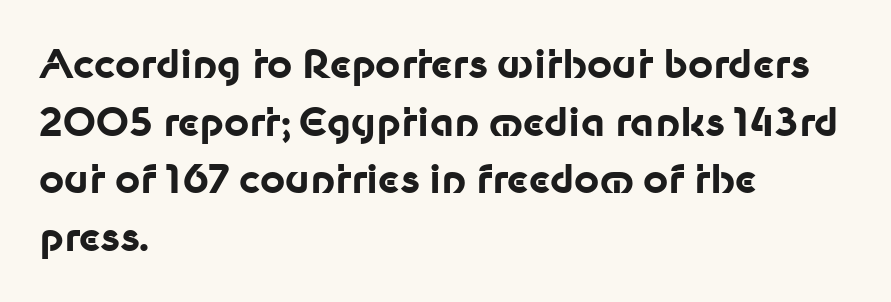
The image shows 39 px bold sans-serif type, upright; set left-aligned, normal line spacing (1.48x), normal letter spacing, not underlined; low stroke contrast and a medium x-height.
